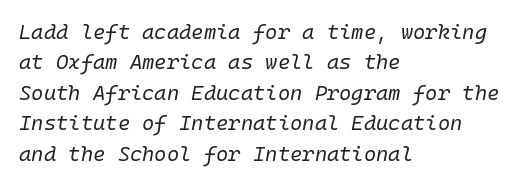
Q: Is the text bold? A: No.
Q: Is the text italic (slanted)? A: Yes, it leans right by about 10 degrees.
Q: Is the text underlined? A: No.
Q: How is the paragraph aligned? A: Left-aligned.
Q: Is the spacing between letters normal or unusually wide? A: Normal.
Q: Is the spacing between lines tight, normal or loose? A: Normal.
